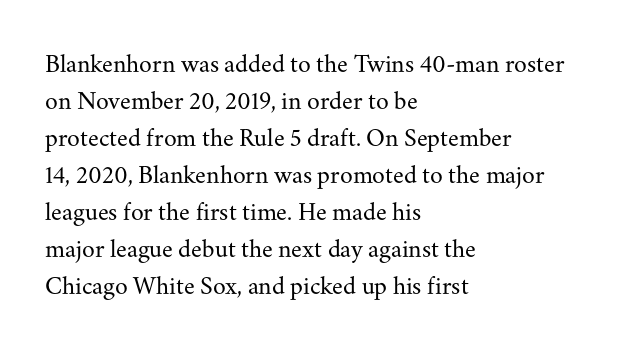
Q: Is the text bold? A: No.
Q: Is the text italic (slanted)? A: No, it is upright.
Q: Is the text underlined? A: No.
Q: How is the paragraph aligned? A: Left-aligned.
Q: Is the spacing between letters normal or unusually wide? A: Normal.
Q: Is the spacing between lines tight, normal or loose? A: Normal.
